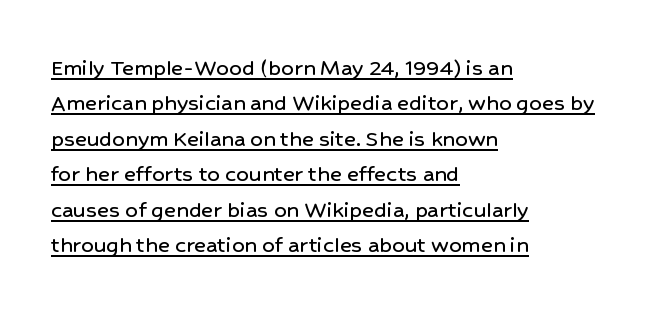
The image shows 25 px text type, upright; set left-aligned, normal line spacing (1.42x), normal letter spacing, underlined.
